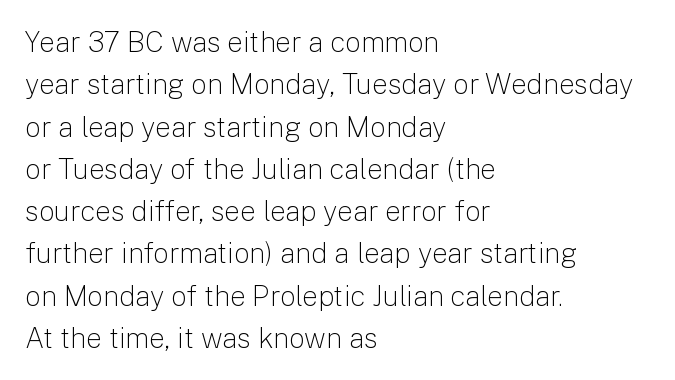
In CSS terms this would be text-align: left. Beneath every word, the page is bare. Between one letter and the next there's only the usual sliver of space. A typesetter would call this proportional, since set widths differ per character. Letterform terminals end flat and unadorned throughout the passage.
